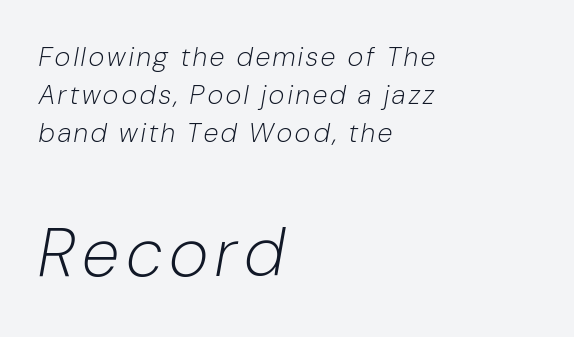
The image shows 68 px light, condensed type, italic (leaning right); set left-aligned, normal line spacing (1.41x), not underlined; the second (bottom) block is 2.52x larger; low stroke contrast and a medium x-height.
